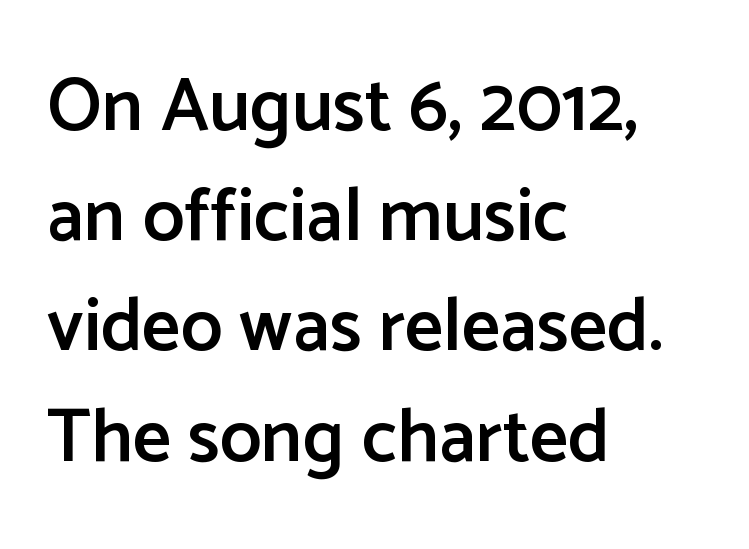
The letters carry no serifs — their stems end cleanly without finishing strokes. A typesetter would call this zero additional tracking. On the weight axis this lands at semibold, roughly 600. A typesetter would call this leading conventional body-copy spacing. Character widths vary here, with narrow letters taking less room than wide ones. Characters remain perfectly vertical along every line.
